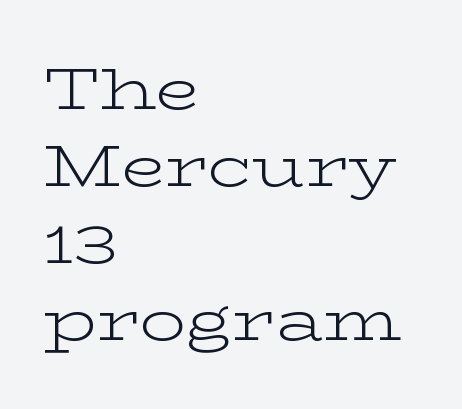
Check under the words: just untouched page. The letters look calm and open, with moderate or lighter stems. Vertical spacing — default. The rendering shows small feet on the letterforms — a serif design.
